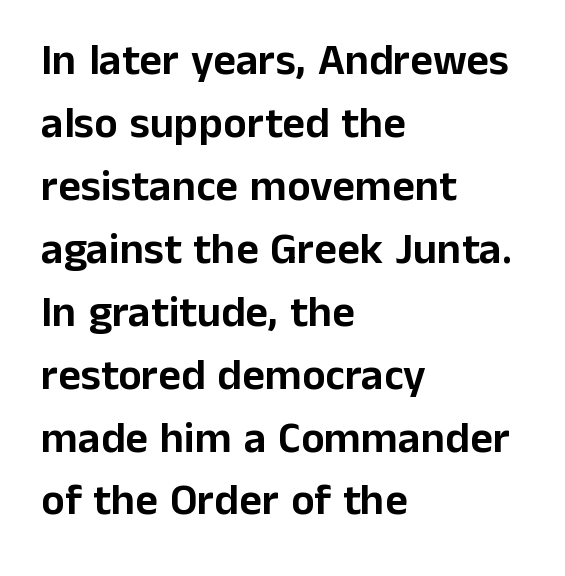
{"serif": "no", "italic": "no", "width": "normal", "stroke_contrast": "low", "x_height": "medium", "monospaced": "no", "underline": "no", "align": "left", "line_spacing": "normal", "line_spacing_ratio": 1.43, "letter_spacing": "normal", "letter_spacing_em": 0.0, "glyph_px": 44}
